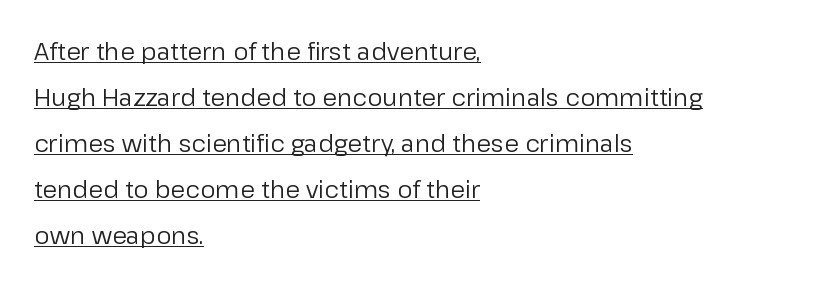
The rendering uses a large line-height, opening up the rows. Designer's note — italics off, roman on. Compared with undecorated copy, this sample adds a rule below the words. Heft: none added — not bold.
